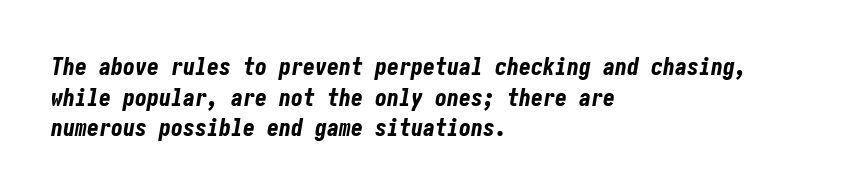
The image shows 24 px bold type, italic (leaning right); set left-aligned, normal line spacing (1.28x), normal letter spacing, not underlined.
